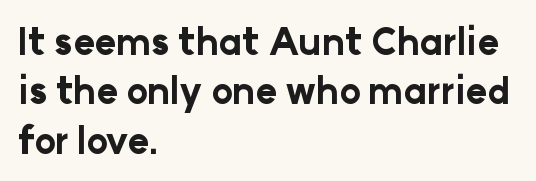
The image shows 36 px bold sans-serif type, upright; set left-aligned, normal line spacing (1.37x), normal letter spacing, not underlined; low stroke contrast and a medium x-height.
